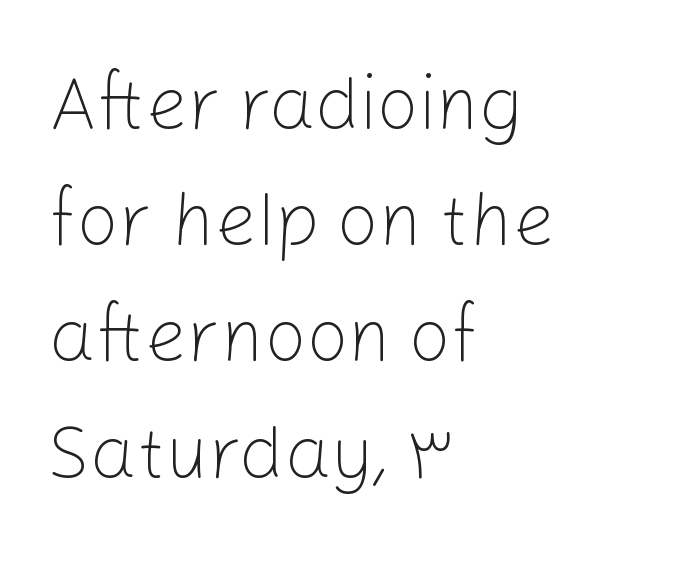
{"serif": "no", "italic": "no", "bold": "no", "weight": "light", "width": "normal", "stroke_contrast": "low", "x_height": "medium", "monospaced": "no", "underline": "no", "align": "left", "line_spacing": "normal", "line_spacing_ratio": 1.57, "letter_spacing": "normal", "letter_spacing_em": 0.0, "glyph_px": 74}
